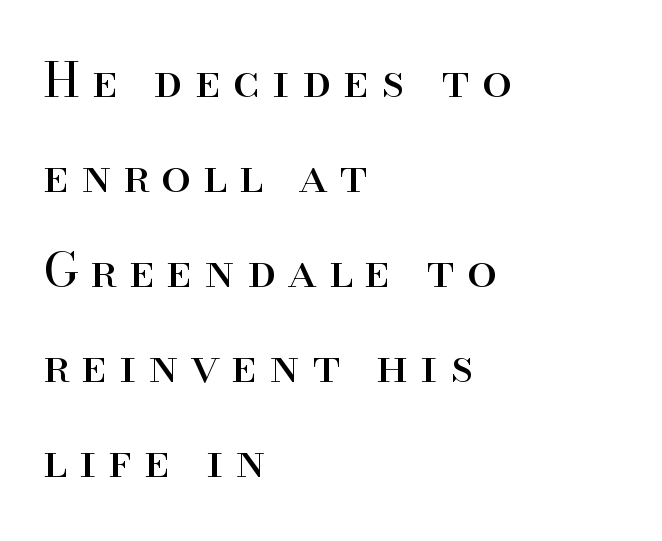
Is this a heavy cut? Hardly; it is regular or lighter. Quick note: interline space is abundant. These lines are set flush left with a ragged right edge. The passage shown is typeset with a serif family. The letters advance in unequal steps, a hallmark of proportional type. Every stem runs plumb, perpendicular to the baseline.
